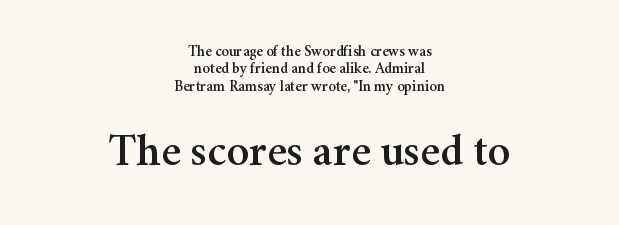
These lines keep a tight, regular rhythm from letter to letter. The rendering enlarges the type as you move from the upper chunk to the lower. Characters remain perfectly vertical along every line. Decoration check: the copy has no underline. Spacing verdict: proportional, widths tailored to each character. This rendering uses center alignment, leaving both contours irregular but symmetric.
